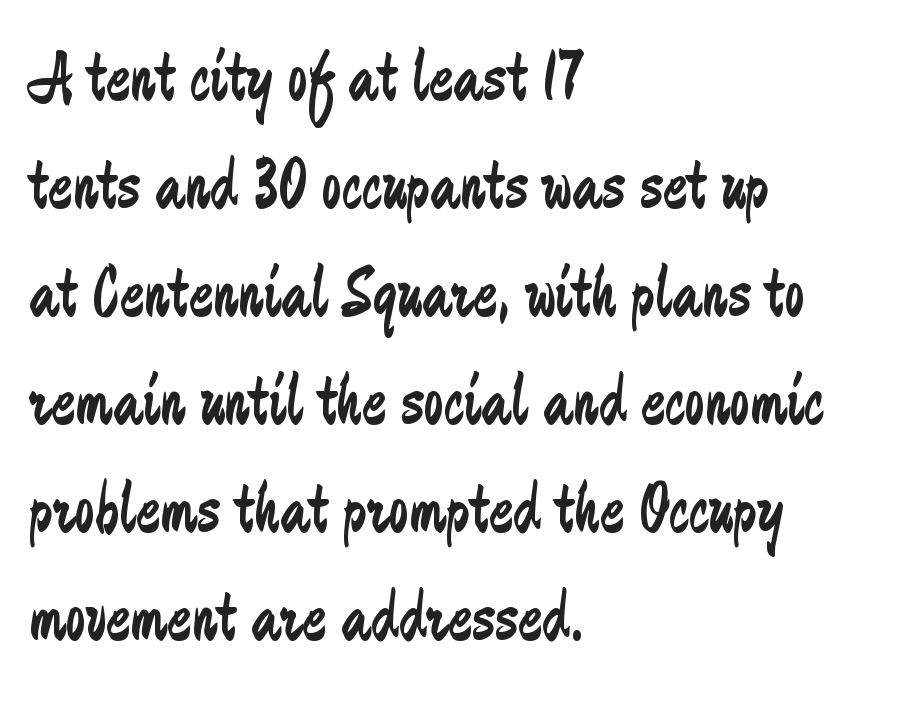
Q: Is the text bold? A: No.
Q: Is the text italic (slanted)? A: Yes.
Q: Is the typeface a serif or a sans-serif typeface? A: Sans-serif.
Q: Is the text underlined? A: No.
Q: How is the paragraph aligned? A: Left-aligned.
Q: Is the spacing between letters normal or unusually wide? A: Normal.
Q: Is the spacing between lines tight, normal or loose? A: Normal.
Q: Width (condensed, normal, or wide)? A: Condensed.
Q: Stroke contrast? A: Low.
Q: x-height? A: Small.
Q: Monospaced? A: No.
